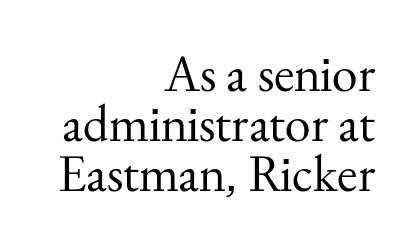
The glyphs are unaccompanied by any horizontal stroke below them. The typeface has the unassuming heft of standard copy or less. Font category for this specimen: serif. Line spacing here is tight.
